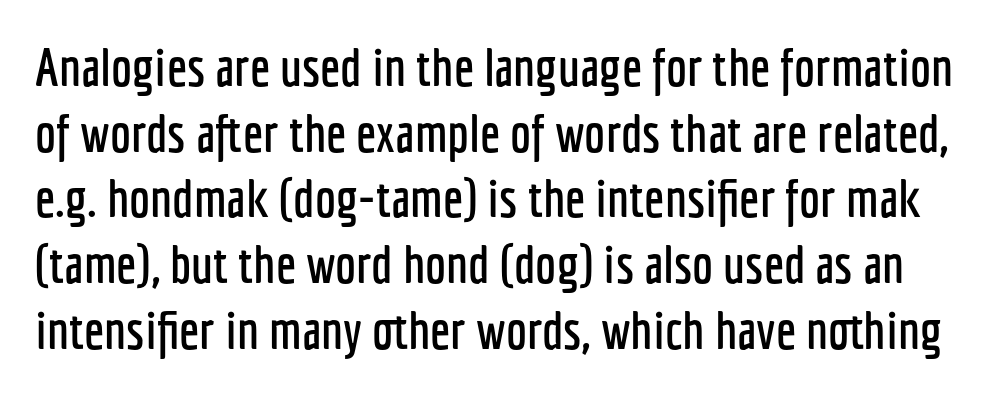
{"serif": "no", "italic": "no", "width": "condensed", "stroke_contrast": "low", "x_height": "medium", "monospaced": "no", "underline": "no", "line_spacing_ratio": 1.24, "letter_spacing": "normal", "letter_spacing_em": 0.0, "glyph_px": 53}
